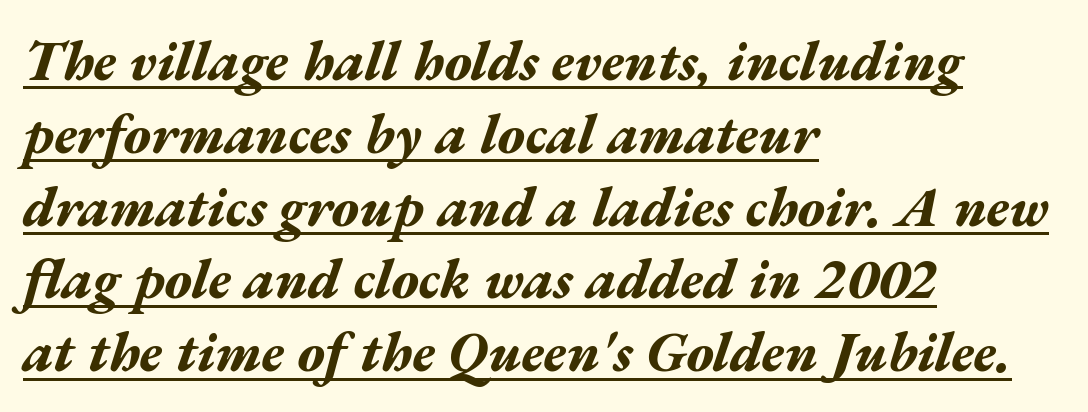
Q: Is the text bold? A: Yes.
Q: Is the text italic (slanted)? A: Yes, it leans right by about 17 degrees.
Q: Is the text underlined? A: Yes.
Q: How is the paragraph aligned? A: Left-aligned.
Q: Is the spacing between letters normal or unusually wide? A: Normal.
Q: Is the spacing between lines tight, normal or loose? A: Normal.
Q: Width (condensed, normal, or wide)? A: Wide.
Q: Stroke contrast? A: Medium.
Q: x-height? A: Medium.
Q: Monospaced? A: No.
